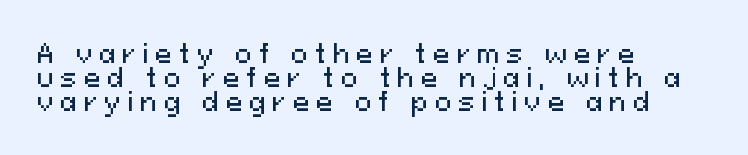
The image shows 25 px text type, upright; set left-aligned, tight line spacing (0.96x), unusually wide letter spacing (+0.27 em), not underlined.
